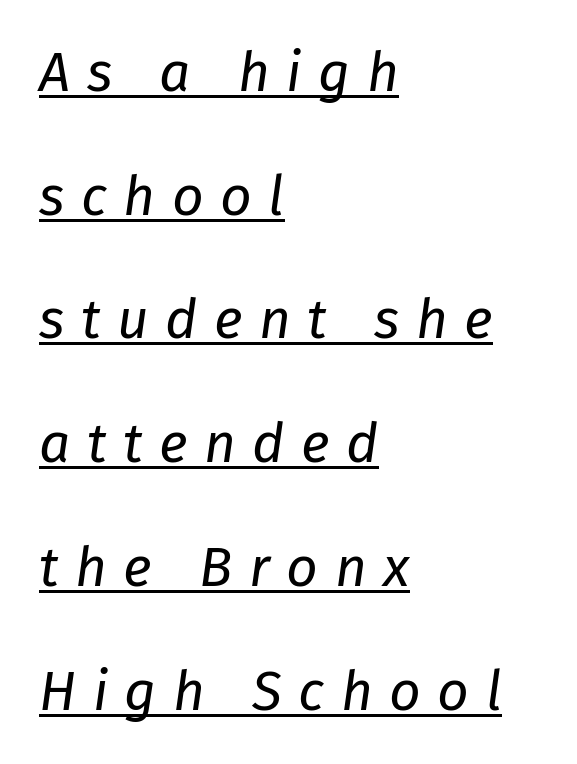
Q: Is the text bold? A: No.
Q: Is the text italic (slanted)? A: Yes, it leans right by about 8 degrees.
Q: Is the text underlined? A: Yes.
Q: How is the paragraph aligned? A: Left-aligned.
Q: Is the spacing between letters normal or unusually wide? A: Unusually wide.
Q: Is the spacing between lines tight, normal or loose? A: Loose.
Q: Width (condensed, normal, or wide)? A: Normal.
Q: Stroke contrast? A: Low.
Q: x-height? A: Medium.
Q: Monospaced? A: No.
